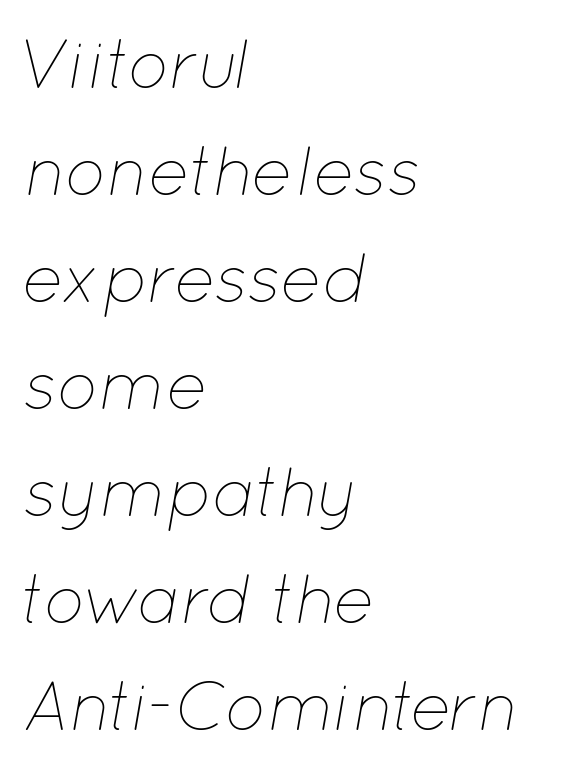
Q: Is the text bold? A: No.
Q: Is the text italic (slanted)? A: Yes, it leans right by about 12 degrees.
Q: Is the text underlined? A: No.
Q: How is the paragraph aligned? A: Left-aligned.
Q: Is the spacing between letters normal or unusually wide? A: Normal.
Q: Is the spacing between lines tight, normal or loose? A: Normal.
Q: Width (condensed, normal, or wide)? A: Normal.
Q: Stroke contrast? A: Low.
Q: x-height? A: Medium.
Q: Monospaced? A: No.
